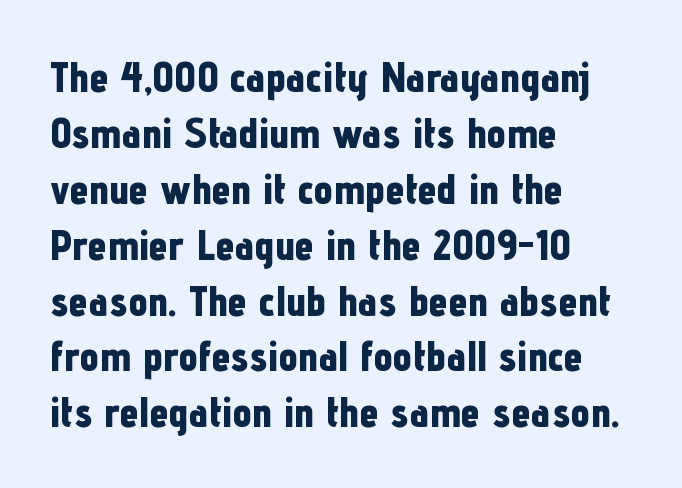
No extra tracking has been applied to these lines. Nope, no serifs anywhere on these letters. Note the varied advance widths — an 'i' is clearly narrower than an 'm'. Just letters on the line, the space beneath them empty.
